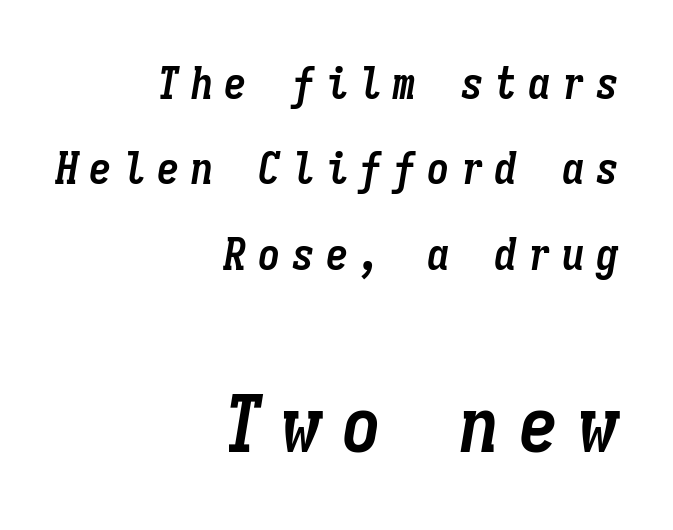
The image shows 79 px semibold, condensed type, italic (leaning right), monospaced; set right-aligned, loose line spacing (1.9x), unusually wide letter spacing (+0.25 em), not underlined; the second (bottom) block is 1.76x larger; low stroke contrast and a medium x-height.
